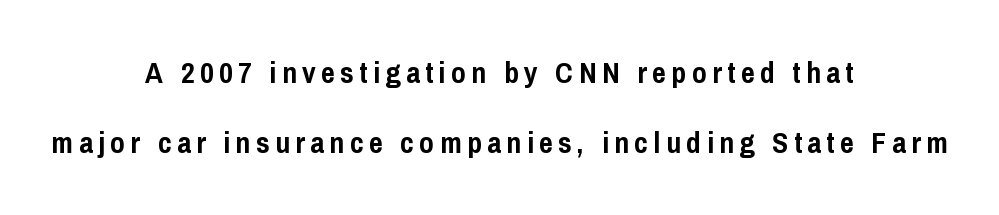
The image shows 30 px semibold, condensed sans-serif type, upright; set centered, loose line spacing (2.35x), not underlined; low stroke contrast and a medium x-height.
